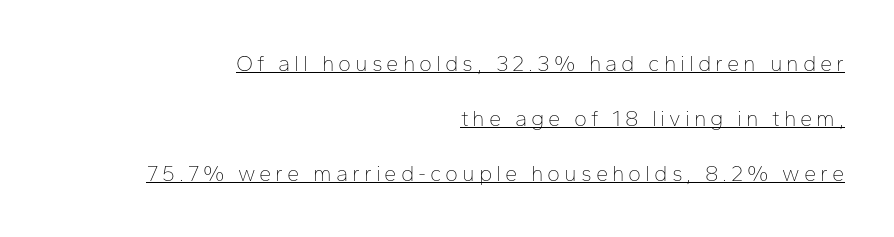
The image shows 22 px text type, upright; set right-aligned, loose line spacing (2.49x), underlined.
